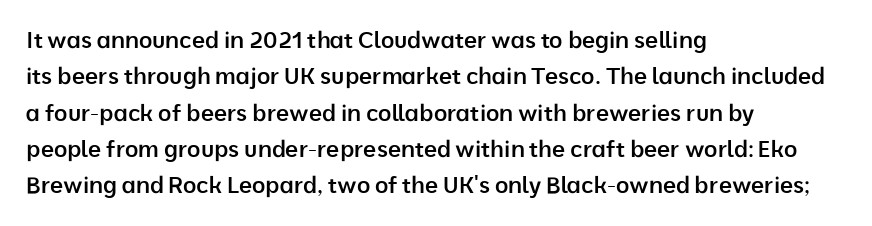
Q: Is the text bold? A: Semi-bold.
Q: Is the text italic (slanted)? A: No, it is upright.
Q: Is the text underlined? A: No.
Q: How is the paragraph aligned? A: Left-aligned.
Q: Is the spacing between letters normal or unusually wide? A: Normal.
Q: Is the spacing between lines tight, normal or loose? A: Normal.
